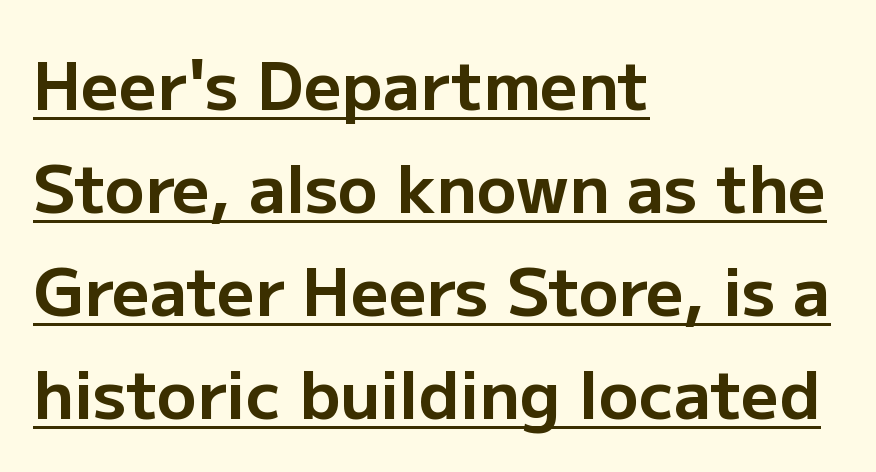
Q: Is the text bold? A: Yes.
Q: Is the text italic (slanted)? A: No, it is upright.
Q: Is the typeface a serif or a sans-serif typeface? A: Sans-serif.
Q: Is the text underlined? A: Yes.
Q: How is the paragraph aligned? A: Left-aligned.
Q: Is the spacing between letters normal or unusually wide? A: Normal.
Q: Is the spacing between lines tight, normal or loose? A: Normal.
Q: Width (condensed, normal, or wide)? A: Normal.
Q: Stroke contrast? A: Low.
Q: x-height? A: Medium.
Q: Monospaced? A: No.
